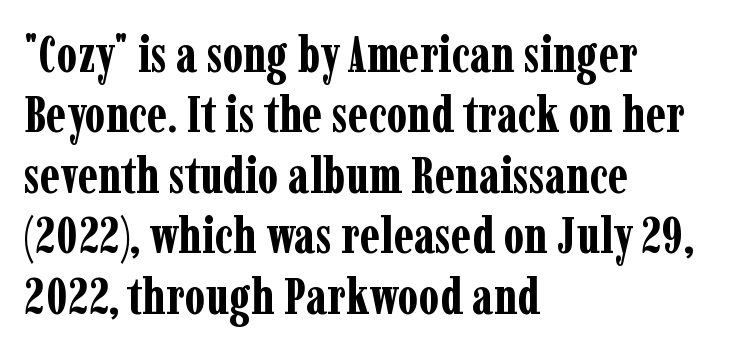
{"serif": "yes", "italic": "no", "bold": "yes", "weight": "bold", "width": "condensed", "stroke_contrast": "low", "x_height": "medium", "monospaced": "no", "underline": "no", "align": "left", "line_spacing_ratio": 1.21, "letter_spacing": "normal", "letter_spacing_em": 0.0, "glyph_px": 50}
